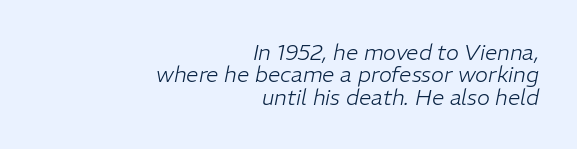
Q: Is the text bold? A: No.
Q: Is the text italic (slanted)? A: Yes, it leans right by about 11 degrees.
Q: Is the text underlined? A: No.
Q: How is the paragraph aligned? A: Right-aligned.
Q: Is the spacing between letters normal or unusually wide? A: Normal.
Q: Is the spacing between lines tight, normal or loose? A: Tight.
